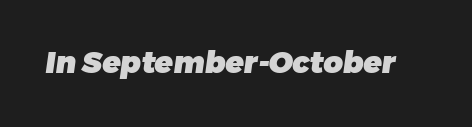
Q: Is the text bold? A: Yes.
Q: Is the typeface a serif or a sans-serif typeface? A: Sans-serif.
Q: Is the text underlined? A: No.
Q: Is the spacing between letters normal or unusually wide? A: Normal.
Q: Width (condensed, normal, or wide)? A: Normal.
Q: Stroke contrast? A: Low.
Q: x-height? A: Medium.
Q: Monospaced? A: No.
